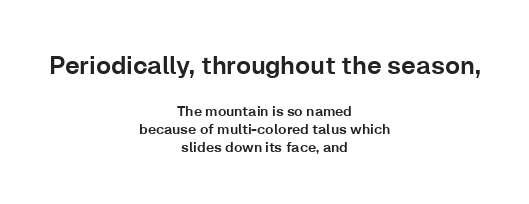
The image shows 25 px text type, upright; set centered, normal line spacing (1.31x), normal letter spacing, not underlined; the first (top) block is 1.79x larger.
